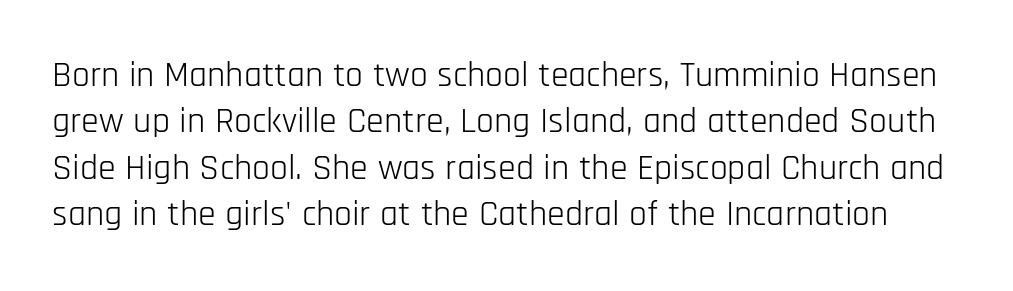
Underlining? Definitely not there. You can tell from the bare stems that sans-serif type was used. Baseline-to-baseline distance is the conventional proportion of letter height. Do the characters align in a grid? No, the font is proportional. Every character sits straight up, as roman type does. Is the type heavy? It reads as light-to-regular instead.
